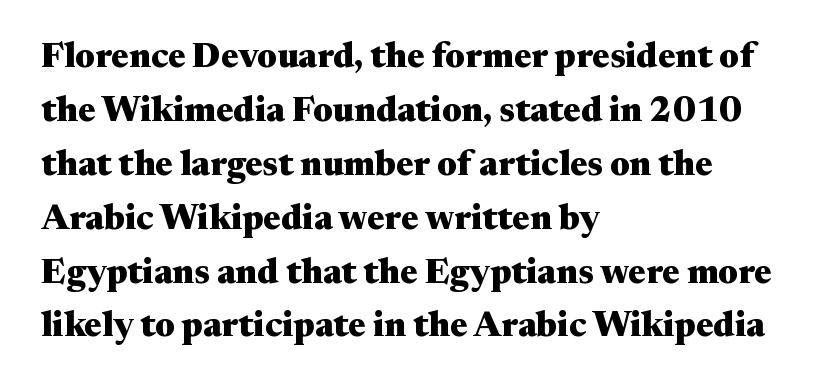
The image shows 35 px heavy, wide serif type, upright; set left-aligned, normal line spacing (1.54x), normal letter spacing, not underlined; medium stroke contrast and a medium x-height.
